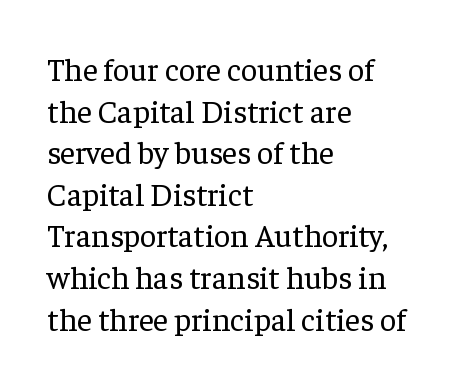
Q: Is the text bold? A: No.
Q: Is the text italic (slanted)? A: No, it is upright.
Q: Is the typeface a serif or a sans-serif typeface? A: Serif.
Q: Is the text underlined? A: No.
Q: How is the paragraph aligned? A: Left-aligned.
Q: Is the spacing between letters normal or unusually wide? A: Normal.
Q: Is the spacing between lines tight, normal or loose? A: Normal.
Q: Width (condensed, normal, or wide)? A: Normal.
Q: Stroke contrast? A: Low.
Q: x-height? A: Medium.
Q: Monospaced? A: No.
